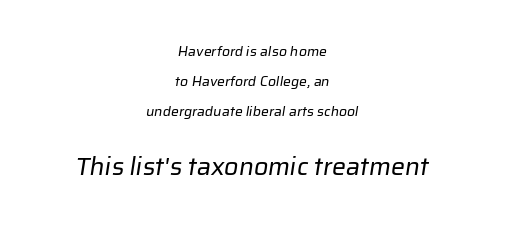
Q: Is the text bold? A: No.
Q: Is the text underlined? A: No.
Q: How is the paragraph aligned? A: Centered.
Q: Is the spacing between letters normal or unusually wide? A: Normal.
Q: Is the spacing between lines tight, normal or loose? A: Loose.
Q: Which block of text is set in a larger size, the first (top) or the second (bottom)? A: The second (bottom) one.
